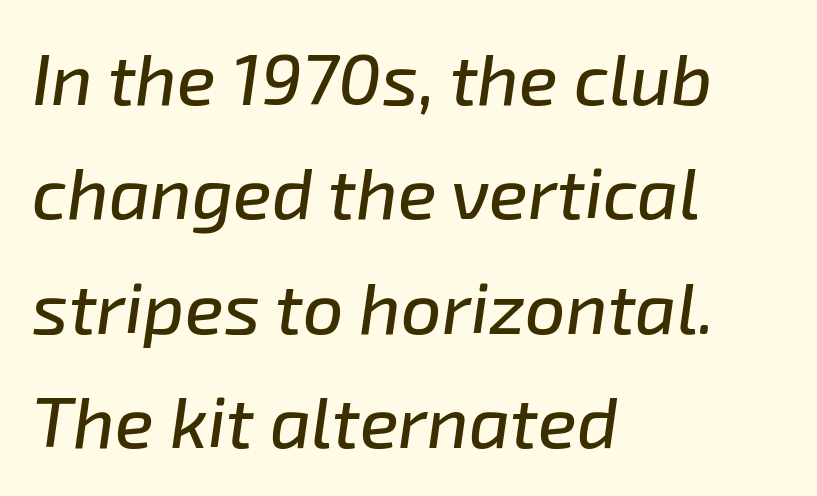
Q: Is the text italic (slanted)? A: Yes, it leans right by about 8 degrees.
Q: Is the text underlined? A: No.
Q: How is the paragraph aligned? A: Left-aligned.
Q: Is the spacing between letters normal or unusually wide? A: Normal.
Q: Is the spacing between lines tight, normal or loose? A: Normal.
Q: Width (condensed, normal, or wide)? A: Normal.
Q: Stroke contrast? A: Low.
Q: x-height? A: Medium.
Q: Monospaced? A: No.
